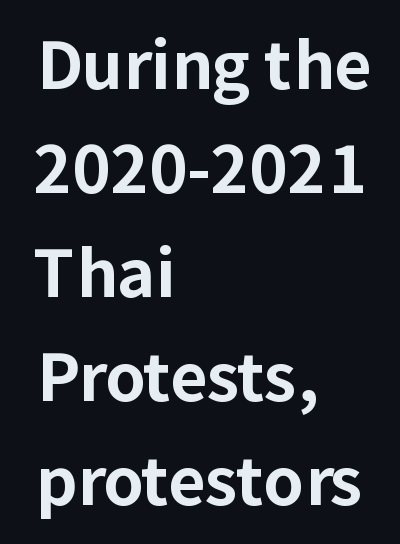
{"serif": "no", "italic": "no", "bold": "yes", "weight": "bold", "width": "normal", "stroke_contrast": "low", "x_height": "medium", "monospaced": "no", "underline": "no", "align": "left", "line_spacing": "normal", "line_spacing_ratio": 1.6, "letter_spacing": "normal", "letter_spacing_em": 0.0, "glyph_px": 65}
